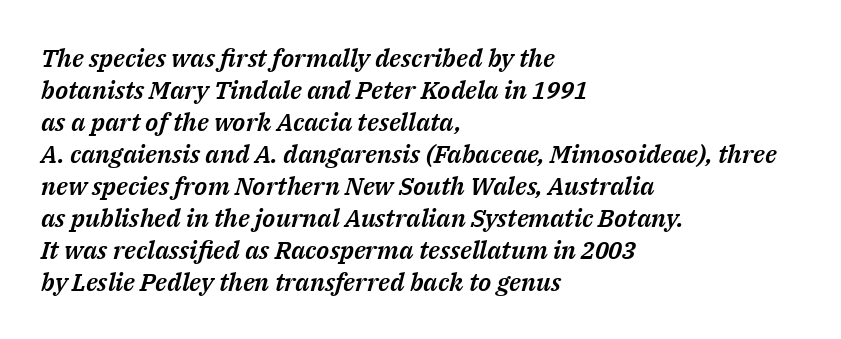
{"italic": "yes", "lean": "right", "slant_degrees": 14, "underline": "no", "align": "left", "line_spacing": "normal", "line_spacing_ratio": 1.28, "letter_spacing": "normal", "letter_spacing_em": 0.0, "glyph_px": 25}
